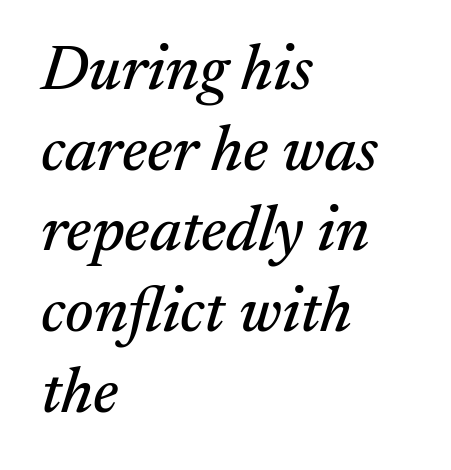
If you drew a ruler down the left edge, every line would touch it. Notice how descenders clear the ascenders below comfortably — that's standard leading. In terms of posture, this sample is oblique. Here the glyphs are tracked normally, forming tight word shapes. Each row of text sits above clean, open space. Varying glyph widths throughout — classic text-font behaviour.
